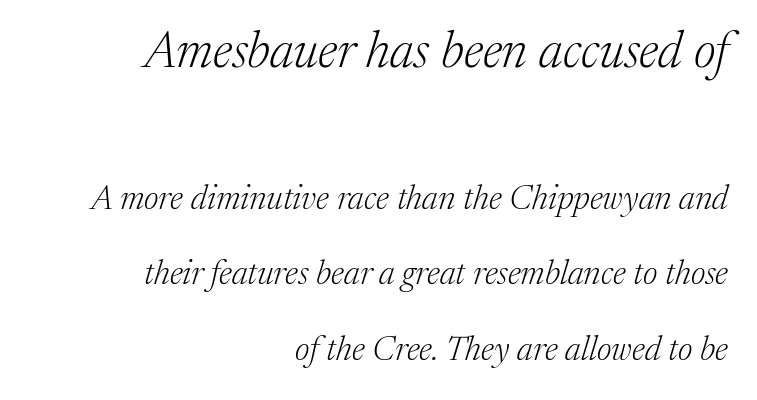
Is the lower block the larger one? No — the upper block carries the bigger type. The lines are spread far apart with generous leading. Every character sits at an angle, as italics do. Characters follow at the spacing the type designer built in. The setting favours the right margin, as signatures and pull-quotes sometimes do. The characters display serif detailing at their extremities.
